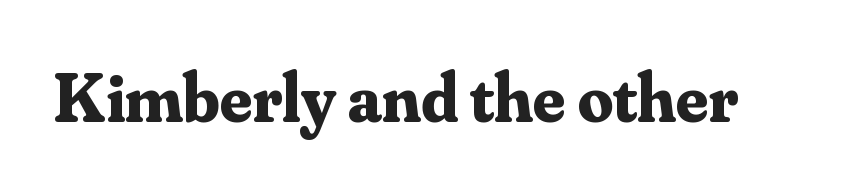
Q: Is the text bold? A: Yes.
Q: Is the text italic (slanted)? A: No, it is upright.
Q: Is the typeface a serif or a sans-serif typeface? A: Serif.
Q: Is the text underlined? A: No.
Q: Is the spacing between letters normal or unusually wide? A: Normal.
Q: Width (condensed, normal, or wide)? A: Normal.
Q: Stroke contrast? A: Medium.
Q: x-height? A: Small.
Q: Monospaced? A: No.
